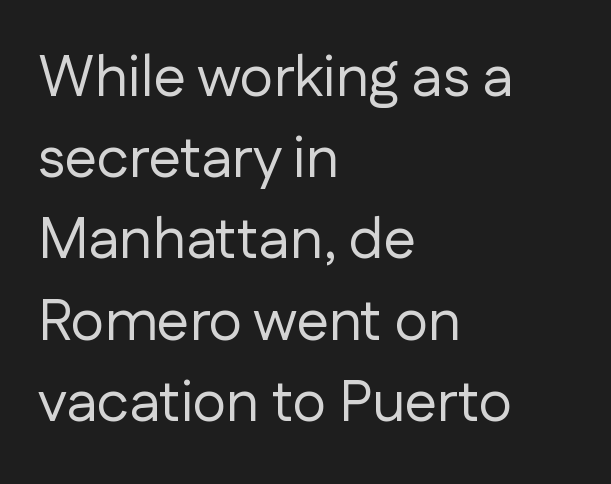
The image shows 58 px regular-weight sans-serif type, upright; set left-aligned, normal line spacing (1.4x), normal letter spacing, not underlined; low stroke contrast and a medium x-height.
